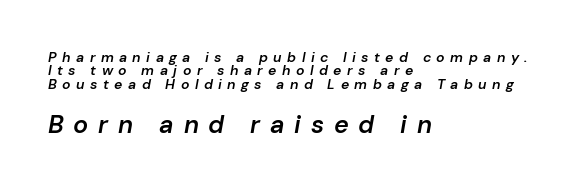
Q: Is the text bold? A: Semi-bold.
Q: Is the text italic (slanted)? A: Yes, it leans right by about 10 degrees.
Q: Is the text underlined? A: No.
Q: How is the paragraph aligned? A: Left-aligned.
Q: Is the spacing between letters normal or unusually wide? A: Unusually wide.
Q: Is the spacing between lines tight, normal or loose? A: Tight.
Q: Which block of text is set in a larger size, the first (top) or the second (bottom)? A: The second (bottom) one.
